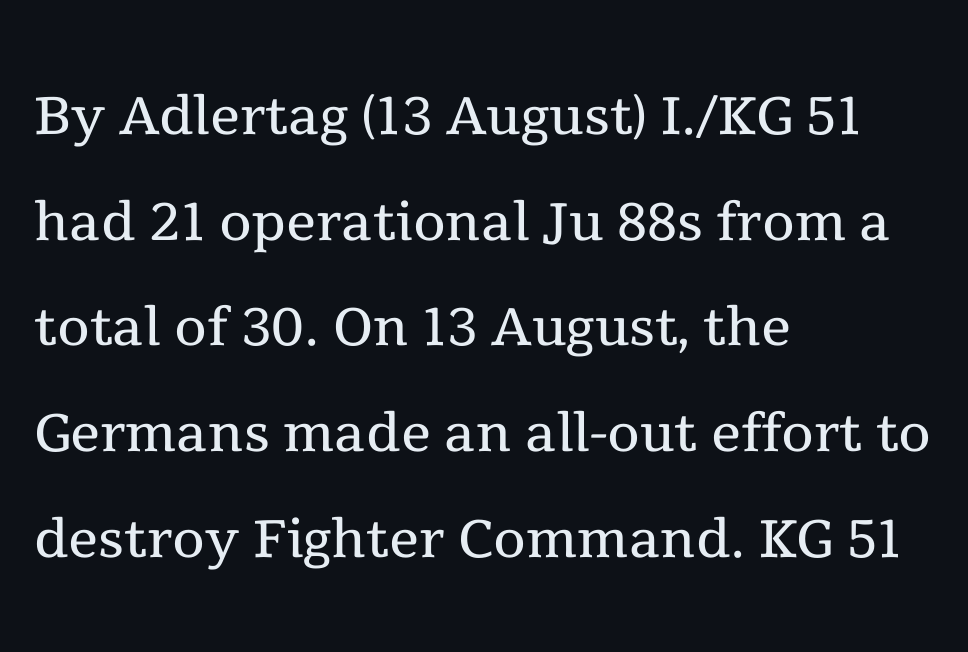
You could call the tracking neutral — neither tight nor loose. This is the regular roman posture of the typeface. Here the designer chose a conventional face with non-uniform glyph widths. Clear beneath every line of the passage. Old-style or modern, the face here clearly has serifs.
